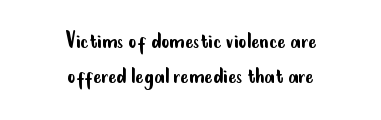
The image shows 25 px text type, upright; set centered, normal line spacing (1.4x), normal letter spacing, not underlined.
